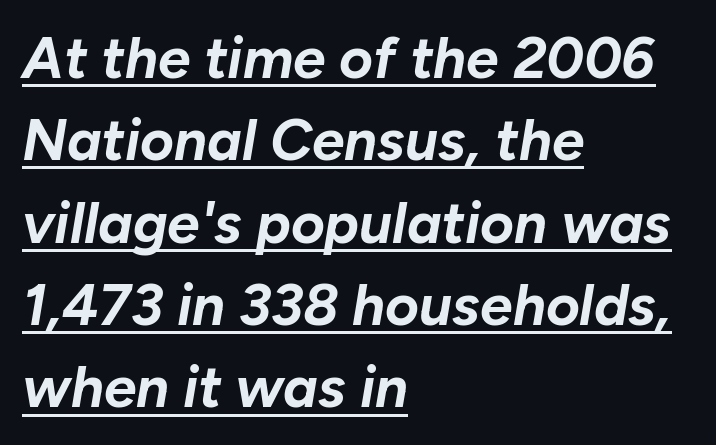
Q: Is the text bold? A: Yes.
Q: Is the text italic (slanted)? A: Yes, it leans right by about 10 degrees.
Q: Is the text underlined? A: Yes.
Q: How is the paragraph aligned? A: Left-aligned.
Q: Is the spacing between letters normal or unusually wide? A: Normal.
Q: Is the spacing between lines tight, normal or loose? A: Normal.
Q: Width (condensed, normal, or wide)? A: Normal.
Q: Stroke contrast? A: Low.
Q: x-height? A: Medium.
Q: Monospaced? A: No.
